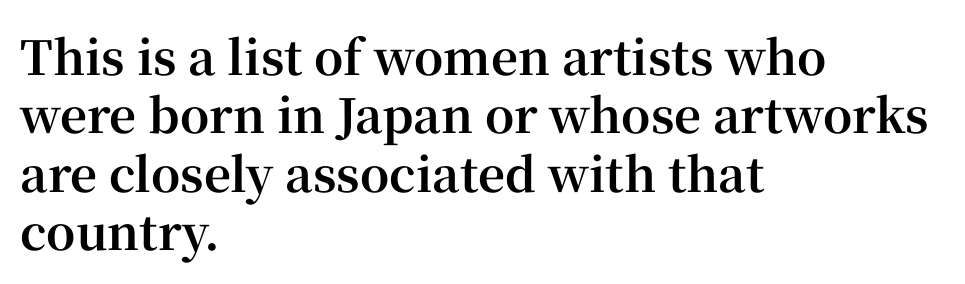
The image shows 47 px bold serif type, upright; set left-aligned, line spacing 1.24x, normal letter spacing, not underlined; high stroke contrast and a medium x-height.
